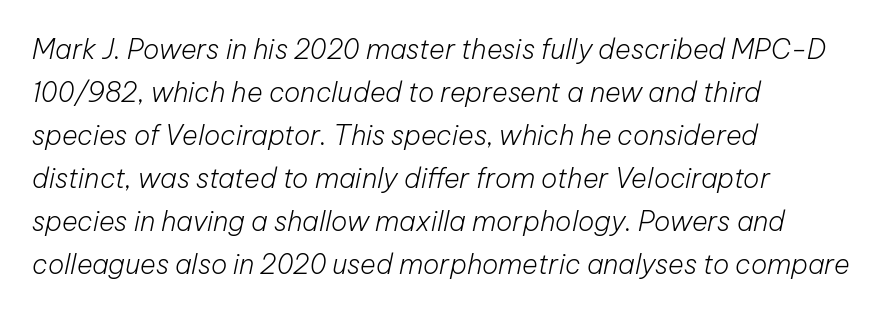
The image shows 27 px text type, italic (leaning right); set left-aligned, normal line spacing (1.59x), normal letter spacing, not underlined.
